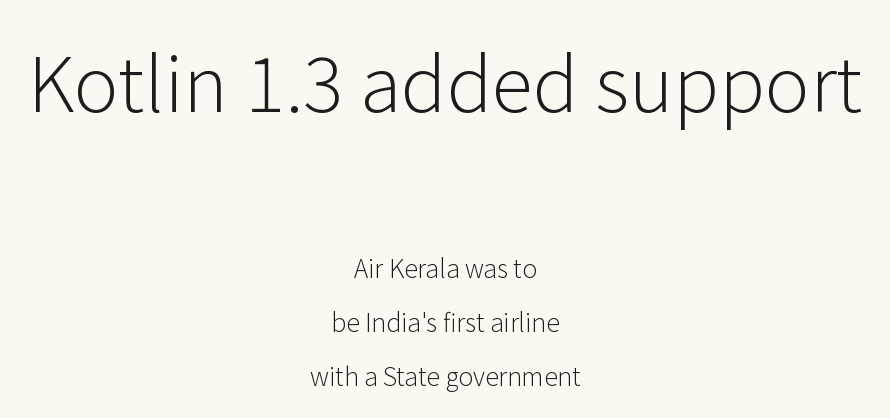
The rendering keeps characters at their native spacing. On a weight scale, this lands at 450 or below. Leftover space on each line is divided equally before and after the words. This rendering features lettering with no underline. Each letter keeps its own natural width here, so spacing adapts to shape.
